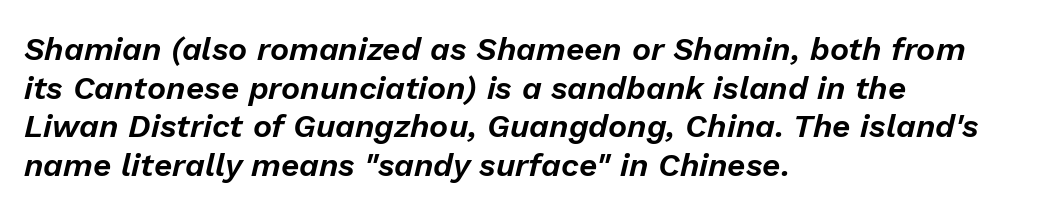
Q: Is the text italic (slanted)? A: Yes, it leans right by about 13 degrees.
Q: Is the text underlined? A: No.
Q: How is the paragraph aligned? A: Left-aligned.
Q: Is the spacing between letters normal or unusually wide? A: Normal.
Q: Width (condensed, normal, or wide)? A: Normal.
Q: Stroke contrast? A: Low.
Q: x-height? A: Medium.
Q: Monospaced? A: No.
